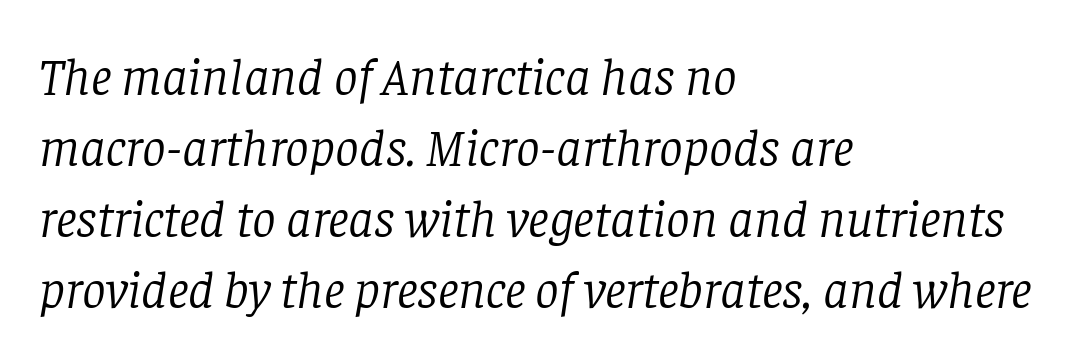
This rendering leaves character spacing at its baseline value. The block of text has a typical density, with ordinary space between rows. Has an underline been added? It has not. These lines are rendered in a variable-pitch font.
